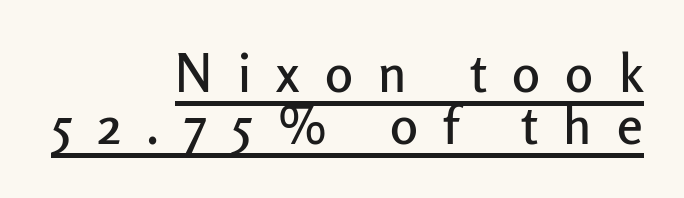
The designer dialed line spacing down below the default. These lines are rendered in a variable-pitch font. Posture: upright roman. This rendering uses right alignment, leaving the left contour irregular. This rendering features underlined lettering.
